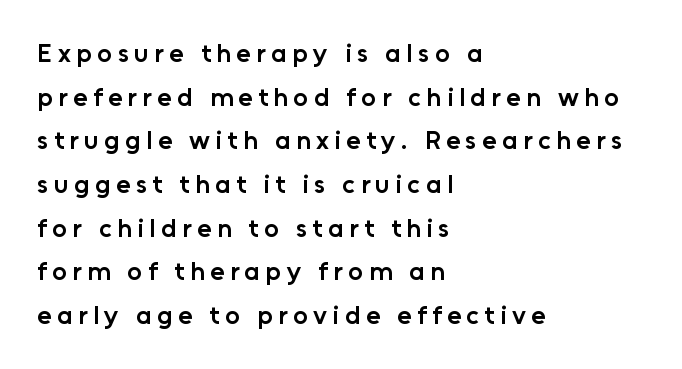
Q: Is the text bold? A: Semi-bold.
Q: Is the text italic (slanted)? A: No, it is upright.
Q: Is the text underlined? A: No.
Q: How is the paragraph aligned? A: Left-aligned.
Q: Is the spacing between letters normal or unusually wide? A: Unusually wide.
Q: Is the spacing between lines tight, normal or loose? A: Normal.
